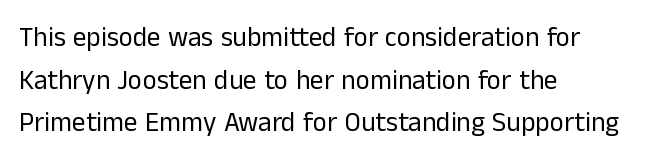
The ragged edge is on the right, which tells us the setting is flush left. Vertical strokes here are truly vertical. Heaviness? Minimal to ordinary, like unemphasized prose. Lines of text with bare space underneath.
